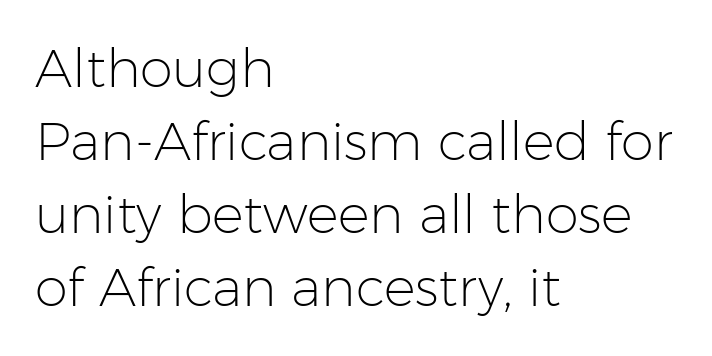
Q: Is the text bold? A: No.
Q: Is the text italic (slanted)? A: No, it is upright.
Q: Is the typeface a serif or a sans-serif typeface? A: Sans-serif.
Q: Is the text underlined? A: No.
Q: How is the paragraph aligned? A: Left-aligned.
Q: Is the spacing between letters normal or unusually wide? A: Normal.
Q: Is the spacing between lines tight, normal or loose? A: Normal.
Q: Width (condensed, normal, or wide)? A: Normal.
Q: Stroke contrast? A: Low.
Q: x-height? A: Medium.
Q: Monospaced? A: No.
